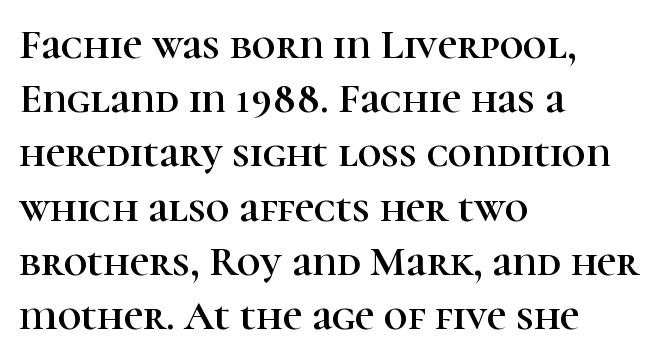
Caption: standard tracking, unaltered. Any mark beneath the type? The region is blank. Tall strokes in this sample are plumb rather than angled. Check where the strokes stop: tiny serifs finish them off. A typesetter would call this proportional, since set widths differ per character. What's the leading like? Ordinary, nothing unusual.
